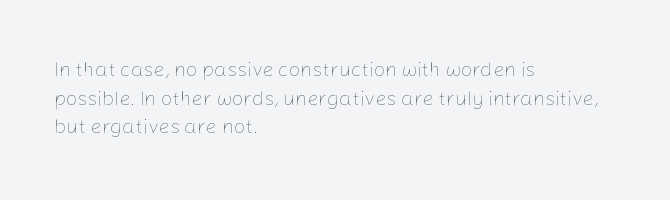
The image shows 20 px text type, upright; set left-aligned, normal line spacing (1.43x), normal letter spacing, not underlined.
